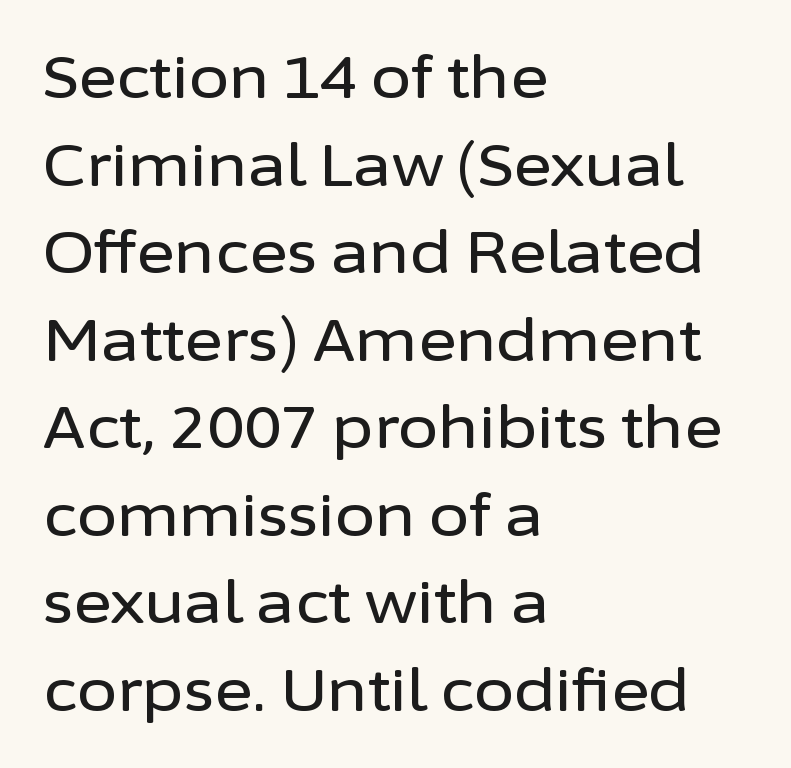
Spacing between characters is what you'd get straight out of the box. This sample keeps an unexceptional amount of space between lines. Here the designer chose a conventional face with non-uniform glyph widths. Each row of text sits above clean, open space. A roman cut, with each character standing at attention. Leftover space on each line is placed entirely after the last word.
